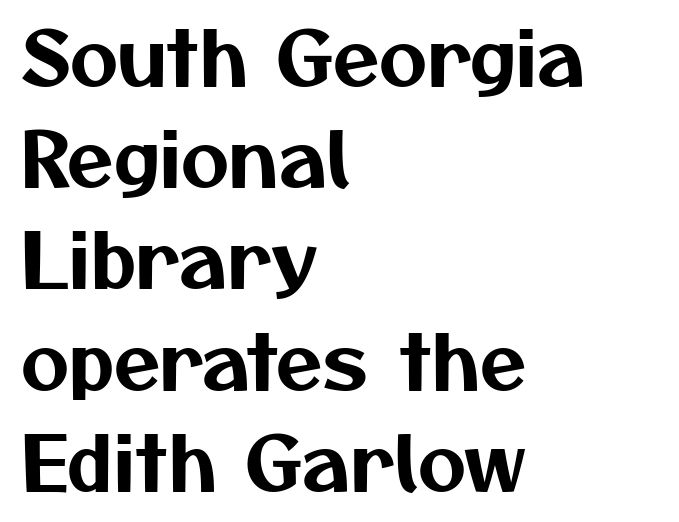
{"serif": "no", "width": "normal", "stroke_contrast": "medium", "x_height": "medium", "monospaced": "no", "underline": "no", "align": "left", "line_spacing": "normal", "line_spacing_ratio": 1.35, "letter_spacing": "normal", "letter_spacing_em": 0.0, "glyph_px": 75}
